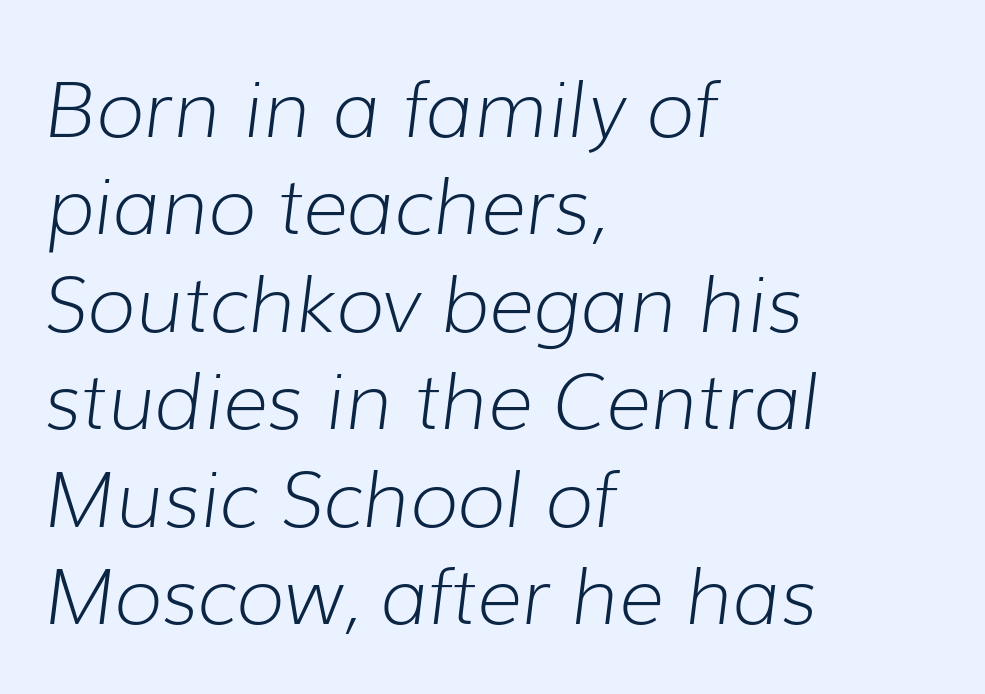
Q: Is the text bold? A: No.
Q: Is the text italic (slanted)? A: Yes, it leans right by about 7 degrees.
Q: Is the text underlined? A: No.
Q: How is the paragraph aligned? A: Left-aligned.
Q: Is the spacing between letters normal or unusually wide? A: Normal.
Q: Is the spacing between lines tight, normal or loose? A: Normal.
Q: Width (condensed, normal, or wide)? A: Normal.
Q: Stroke contrast? A: Low.
Q: x-height? A: Medium.
Q: Monospaced? A: No.
